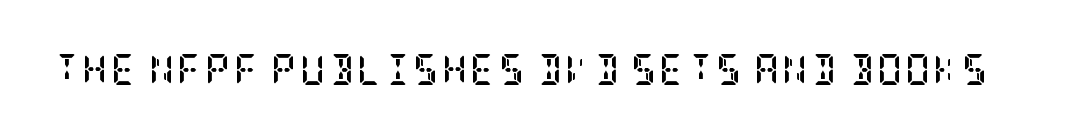
Small tapered or slab feet sit at the stroke ends, so this counts as serif. Every letter is thick-stroked: bold, no question. The zone under the glyphs is completely vacant. The letters stand straight up with perfectly vertical stems.
